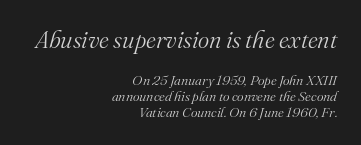
This is not heavy type; no bold has been used. Looking at the ascenders, they clearly lean. Reading down the column, the eye jumps only a short way to each next line. The rendering anchors every line to the right-hand side. Tracking value appears to be zero — textbook default spacing.
